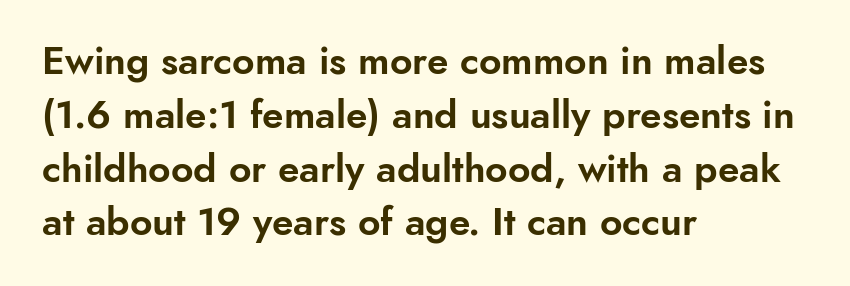
The image shows 39 px sans-serif type, upright; set left-aligned, normal line spacing (1.38x), normal letter spacing, not underlined; low stroke contrast and a small x-height.
